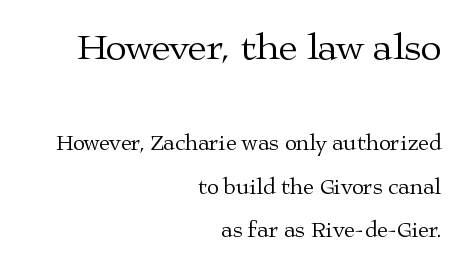
Regarding leading, the lines here are spaced well apart. The glyphs in this specimen are seriffed. Italic? Not at all — the glyphs are vertical. These lines keep a tight, regular rhythm from letter to letter. Compared with a flush-left layout, this one pins lines to the opposite, right side. Weight: not bold — regular or lighter.
